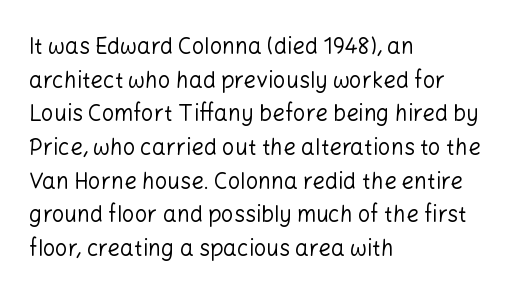
{"italic": "no", "bold": "no", "underline": "no", "align": "left", "line_spacing": "normal", "line_spacing_ratio": 1.53, "letter_spacing": "normal", "letter_spacing_em": 0.0, "glyph_px": 22}
